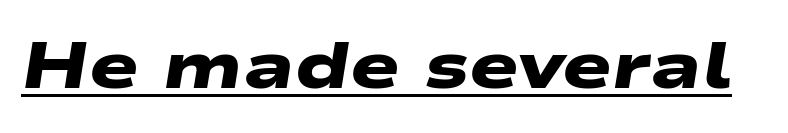
The image shows 66 px heavy, wide sans-serif type; set normal letter spacing, underlined; low stroke contrast and a medium x-height.
